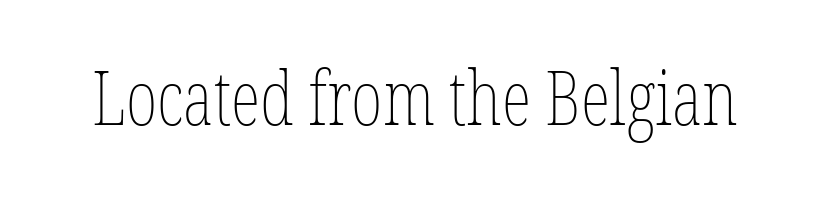
{"italic": "no", "bold": "no", "weight": "thin", "width": "condensed", "stroke_contrast": "low", "x_height": "medium", "monospaced": "no", "underline": "no", "letter_spacing": "normal", "letter_spacing_em": 0.0, "glyph_px": 76}
